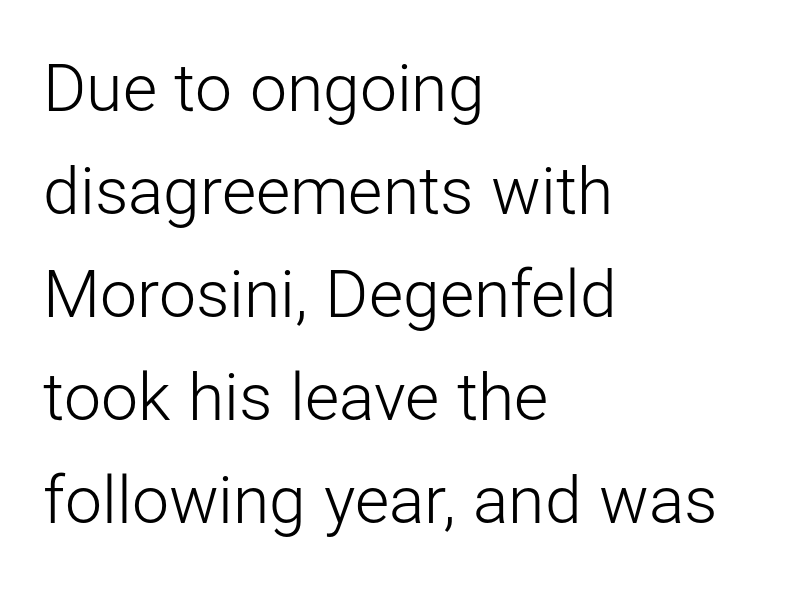
Q: Is the text bold? A: No.
Q: Is the text italic (slanted)? A: No, it is upright.
Q: Is the typeface a serif or a sans-serif typeface? A: Sans-serif.
Q: Is the text underlined? A: No.
Q: How is the paragraph aligned? A: Left-aligned.
Q: Is the spacing between letters normal or unusually wide? A: Normal.
Q: Is the spacing between lines tight, normal or loose? A: Normal.
Q: Width (condensed, normal, or wide)? A: Normal.
Q: Stroke contrast? A: Low.
Q: x-height? A: Medium.
Q: Monospaced? A: No.
